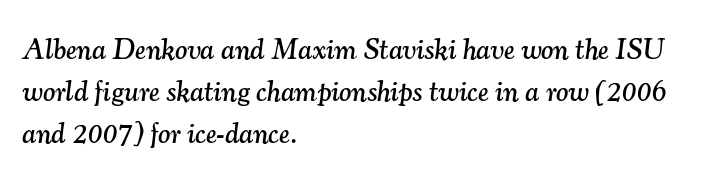
If you measured baseline to baseline, you'd find a middling distance. Notice how the passage keeps a crisp vertical edge on the left only. This sample has the flowing, uneven cadence of proportional lettering. Underline: absent. The lettering tilts uniformly, giving the passage an italic look. Typographically, this falls in the serif category.
